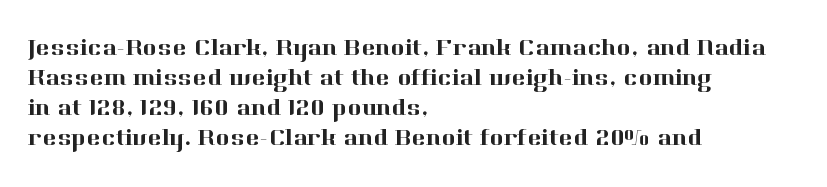
The lines in this sample share a left origin and differ only in where they stop. Tracking here is standard; glyphs follow each other at the usual distance. How would I describe the line gaps? Plain and ordinary. You can tell it's not italic because the verticals are truly vertical.
